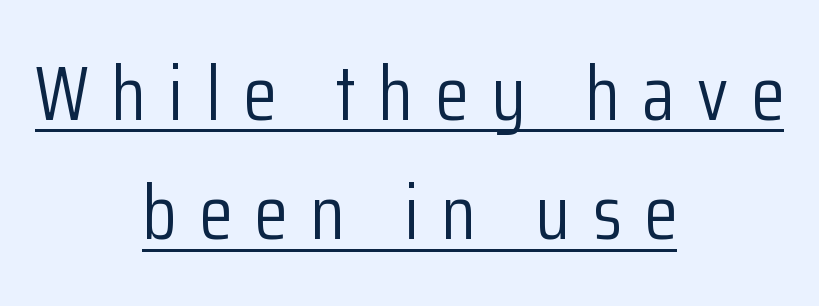
Q: Is the text bold? A: No.
Q: Is the text italic (slanted)? A: No, it is upright.
Q: Is the typeface a serif or a sans-serif typeface? A: Sans-serif.
Q: Is the text underlined? A: Yes.
Q: How is the paragraph aligned? A: Centered.
Q: Is the spacing between letters normal or unusually wide? A: Unusually wide.
Q: Is the spacing between lines tight, normal or loose? A: Normal.
Q: Width (condensed, normal, or wide)? A: Condensed.
Q: Stroke contrast? A: Low.
Q: x-height? A: Medium.
Q: Monospaced? A: No.
